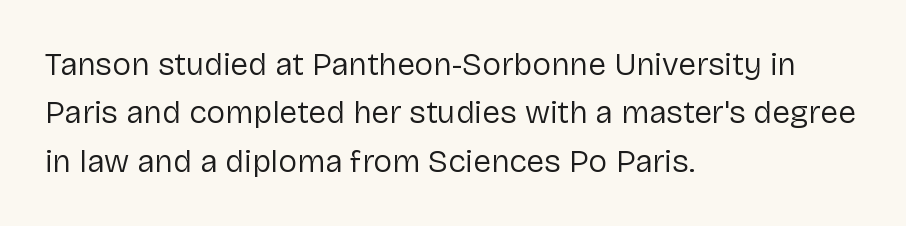
The rendering anchors every line to the left-hand side. Weight: regular or lighter. No italicization has been applied; the sample stays upright. Unlike a traditional serif, this face leaves its strokes unadorned. Underline: absent. Spacing verdict: proportional, widths tailored to each character.
